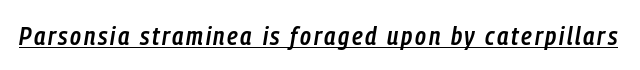
The image shows 26 px text type, italic (leaning right); set underlined.
